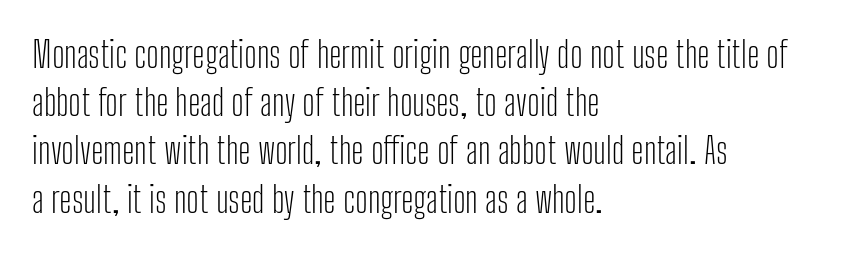
The image shows 36 px light, condensed sans-serif type, upright; set left-aligned, normal line spacing (1.34x), normal letter spacing, not underlined; low stroke contrast and a medium x-height.
